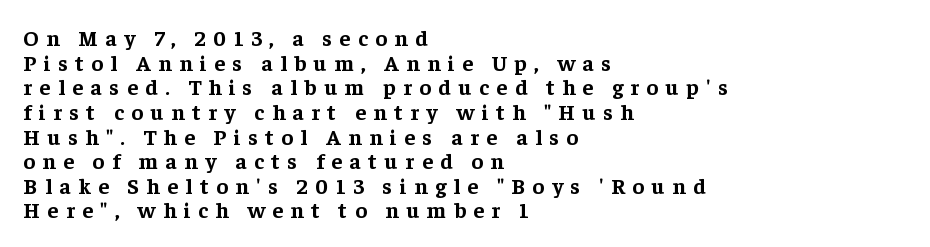
The image shows 22 px bold type, upright; set left-aligned, tight line spacing (1.12x), unusually wide letter spacing (+0.34 em), not underlined.
